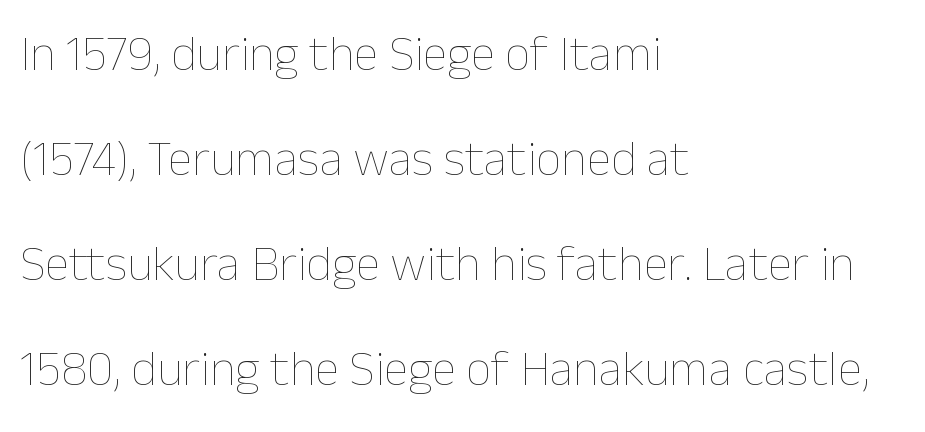
Q: Is the text bold? A: No.
Q: Is the text italic (slanted)? A: No, it is upright.
Q: Is the text underlined? A: No.
Q: How is the paragraph aligned? A: Left-aligned.
Q: Is the spacing between letters normal or unusually wide? A: Normal.
Q: Is the spacing between lines tight, normal or loose? A: Loose.
Q: Width (condensed, normal, or wide)? A: Normal.
Q: Stroke contrast? A: Low.
Q: x-height? A: Medium.
Q: Monospaced? A: No.
